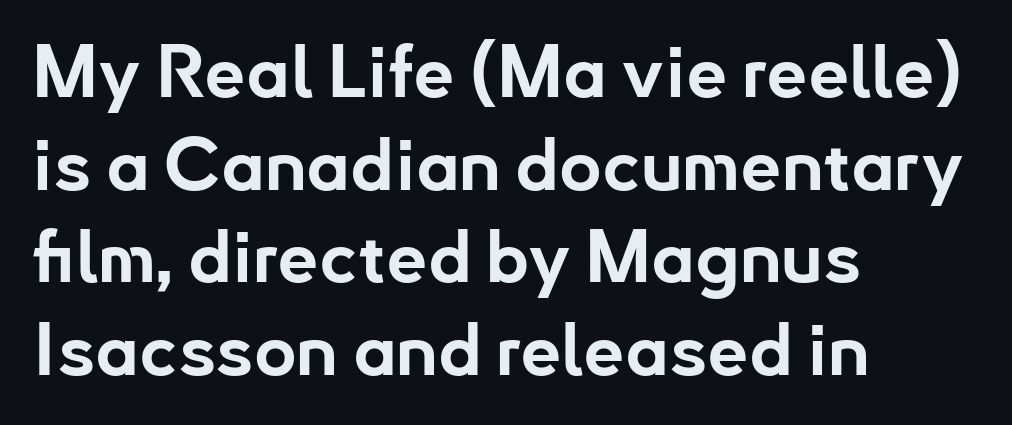
The image shows 73 px bold sans-serif type, upright; set left-aligned, normal line spacing (1.27x), normal letter spacing, not underlined; low stroke contrast and a small x-height.
